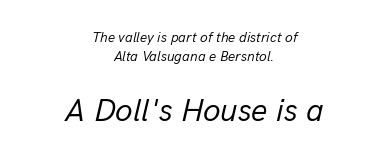
Q: Is the text bold? A: No.
Q: Is the text italic (slanted)? A: Yes, it leans right by about 13 degrees.
Q: Is the text underlined? A: No.
Q: How is the paragraph aligned? A: Centered.
Q: Is the spacing between letters normal or unusually wide? A: Normal.
Q: Is the spacing between lines tight, normal or loose? A: Normal.
Q: Which block of text is set in a larger size, the first (top) or the second (bottom)? A: The second (bottom) one.
Q: Width (condensed, normal, or wide)? A: Normal.
Q: Stroke contrast? A: Low.
Q: x-height? A: Medium.
Q: Monospaced? A: No.
